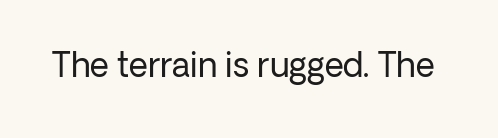
{"serif": "no", "italic": "no", "bold": "no", "weight": "regular", "width": "normal", "stroke_contrast": "low", "x_height": "medium", "monospaced": "no", "underline": "no", "letter_spacing": "normal", "letter_spacing_em": 0.0, "glyph_px": 33}
